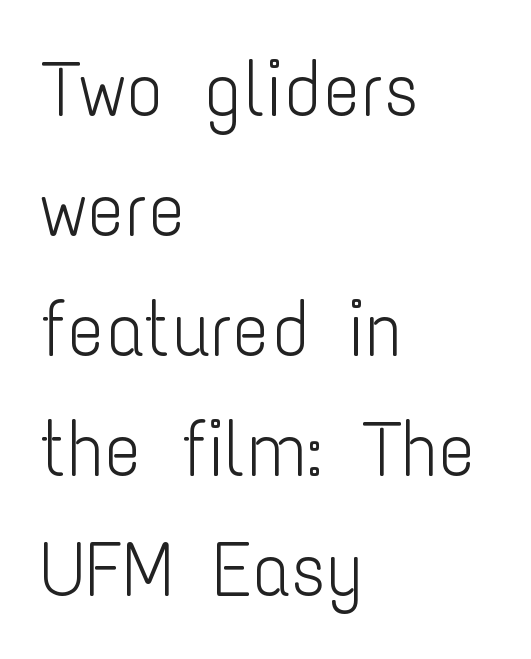
The image shows 78 px light, condensed sans-serif type, upright; set left-aligned, normal line spacing (1.54x), normal letter spacing, not underlined; low stroke contrast and a medium x-height.
